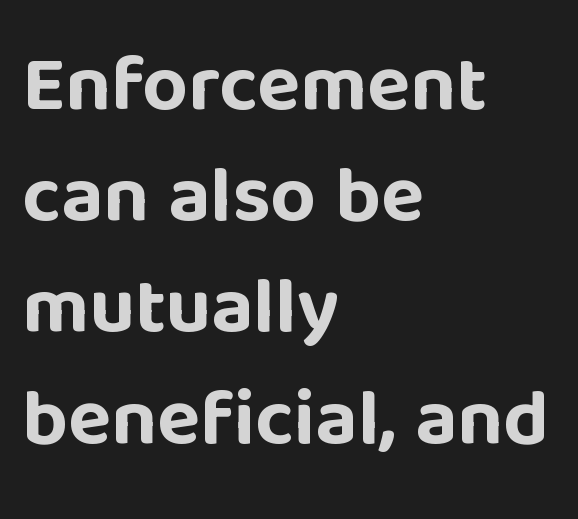
This sample keeps an unexceptional amount of space between lines. Do the characters align in a grid? No, the font is proportional. Lines of text with bare space underneath. This sample uses plain, unmodified letter spacing.
